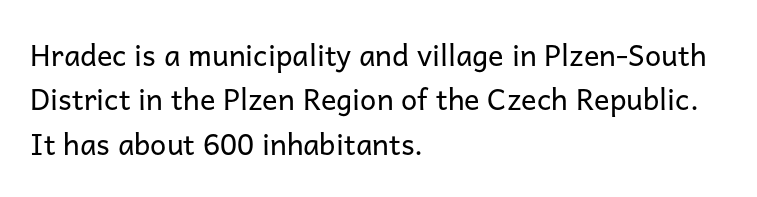
Horizontal alignment here is leftward, the default for most running prose. The font's upright variant was chosen for this text. Quick note: underline off. How are the letters spaced? Ordinarily, with no added tracking. Character widths vary here, with narrow letters taking less room than wide ones.
